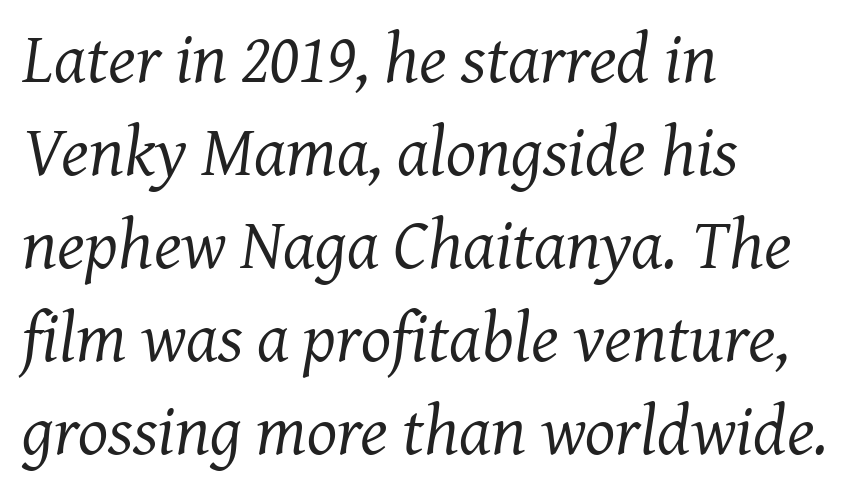
Beneath every word, the page is bare. Vertical spacing — default. Small tapered or slab feet sit at the stroke ends, so this counts as serif. Casual observation: everything's shoved over to the left. The rendering uses natural spacing where letterforms have individual widths.
